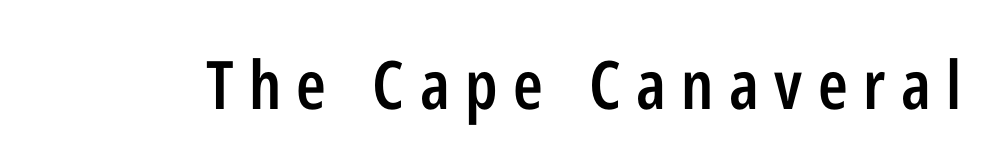
Q: Is the text bold? A: Semi-bold.
Q: Is the text italic (slanted)? A: No, it is upright.
Q: Is the typeface a serif or a sans-serif typeface? A: Sans-serif.
Q: Is the text underlined? A: No.
Q: Is the spacing between letters normal or unusually wide? A: Unusually wide.
Q: Width (condensed, normal, or wide)? A: Condensed.
Q: Stroke contrast? A: Low.
Q: x-height? A: Medium.
Q: Monospaced? A: No.
